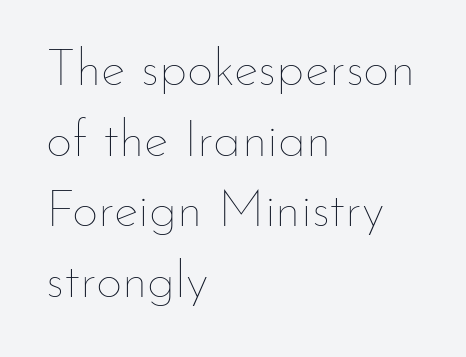
The image shows 52 px thin type, upright; set left-aligned, normal line spacing (1.36x), normal letter spacing, not underlined; low stroke contrast and a small x-height.
